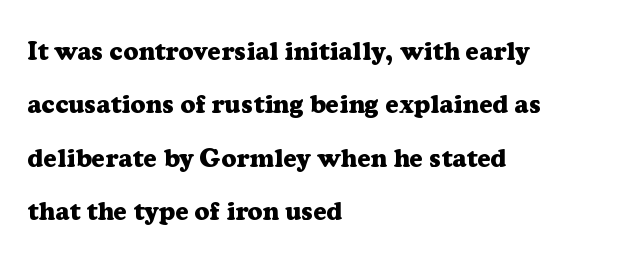
Q: Is the text bold? A: Yes.
Q: Is the text italic (slanted)? A: No, it is upright.
Q: Is the text underlined? A: No.
Q: How is the paragraph aligned? A: Left-aligned.
Q: Is the spacing between letters normal or unusually wide? A: Normal.
Q: Is the spacing between lines tight, normal or loose? A: Loose.
